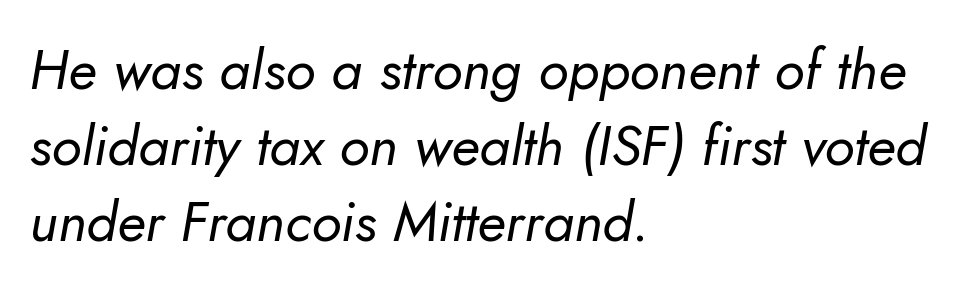
Baseline-to-baseline distance is the conventional proportion of letter height. Caption: face not bold, strokes unweighted. The passage shown is not underscored anywhere. Note the varied advance widths — an 'i' is clearly narrower than an 'm'. Between one letter and the next there's only the usual sliver of space.
